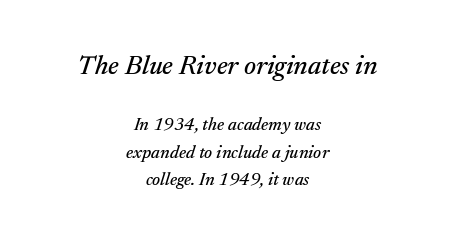
The image shows 27 px text type, italic (leaning right); set centered, normal line spacing (1.51x), normal letter spacing, not underlined; the first (top) block is 1.5x larger.
